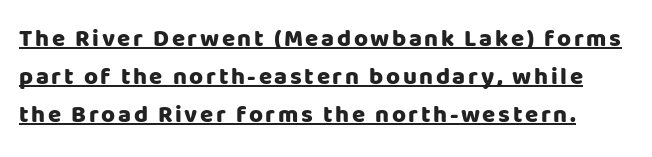
{"italic": "no", "bold": "yes", "underline": "yes", "line_spacing": "normal", "line_spacing_ratio": 1.59, "glyph_px": 24}
